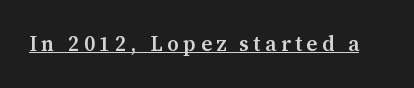
{"italic": "no", "bold": "semi", "underline": "yes", "letter_spacing": "wide", "letter_spacing_em": 0.21, "glyph_px": 21}
